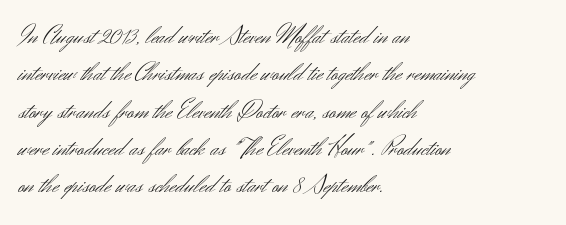
{"bold": "no", "underline": "no", "align": "left", "line_spacing": "normal", "line_spacing_ratio": 1.38, "letter_spacing": "normal", "letter_spacing_em": 0.0, "glyph_px": 27}
